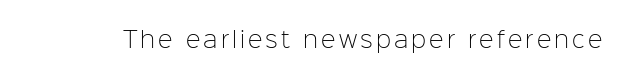
The image shows 22 px text type, upright; set not underlined.
